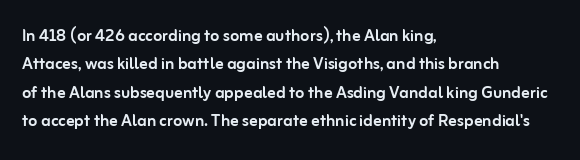
Q: Is the text italic (slanted)? A: No, it is upright.
Q: Is the text underlined? A: No.
Q: How is the paragraph aligned? A: Left-aligned.
Q: Is the spacing between letters normal or unusually wide? A: Normal.
Q: Is the spacing between lines tight, normal or loose? A: Normal.
